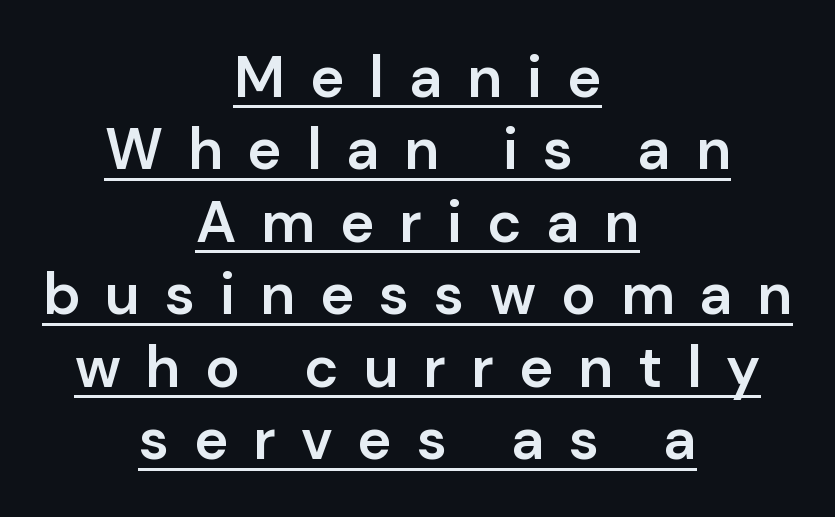
The image shows 58 px semibold sans-serif type, upright; set centered, normal line spacing (1.25x), unusually wide letter spacing (+0.43 em), underlined; low stroke contrast and a medium x-height.
